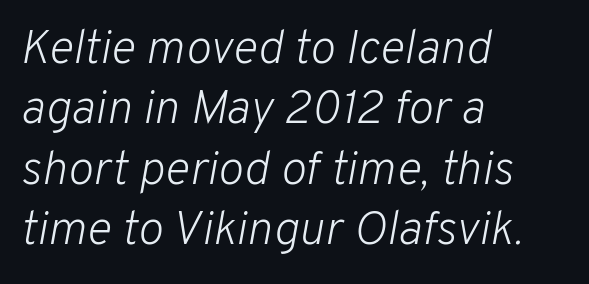
The image shows 48 px light type, italic (leaning right); set left-aligned, normal line spacing (1.26x), normal letter spacing, not underlined; low stroke contrast and a medium x-height.
